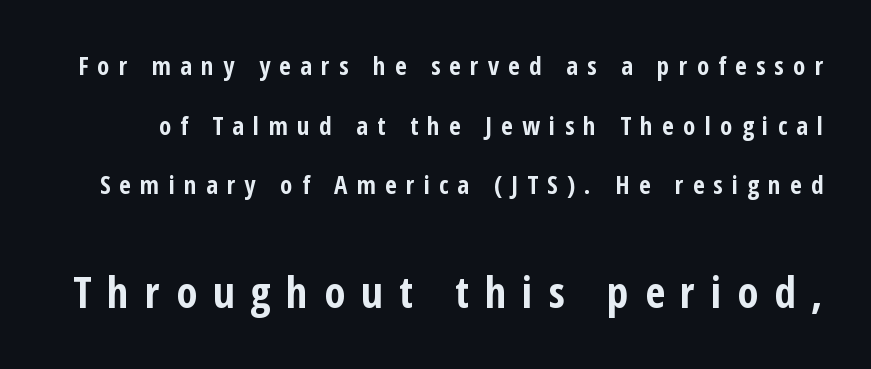
Do the characters align in a grid? No, the font is proportional. On the weight axis this lands at bold, roughly 700. The specimen omits any rule beneath the text block's lines. The letters stand straight up with perfectly vertical stems.
